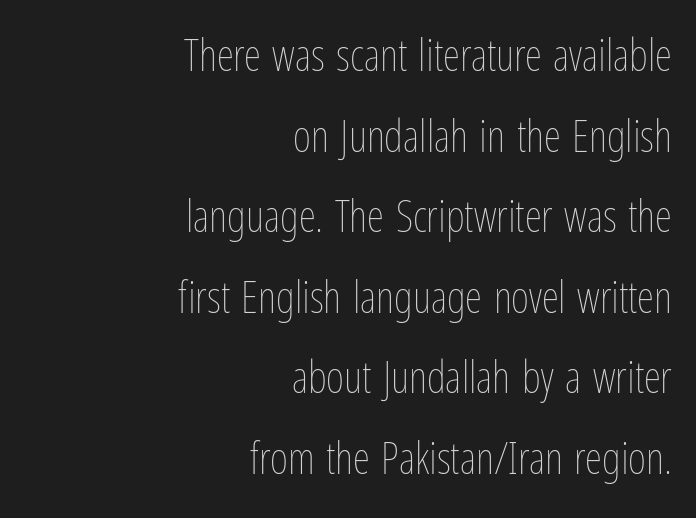
{"italic": "no", "bold": "no", "weight": "thin", "width": "condensed", "stroke_contrast": "low", "x_height": "medium", "monospaced": "no", "underline": "no", "align": "right", "line_spacing_ratio": 1.83, "letter_spacing": "normal", "letter_spacing_em": 0.0, "glyph_px": 44}
